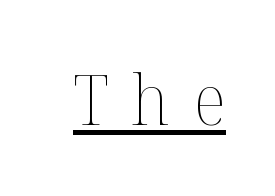
The passage shown is typed in a proportional face where columns would drift. Underlined type. The letters look calm and open, with moderate or lighter stems. Upright lettering throughout. Glyph-to-glyph distance is far greater than everyday printed text.
